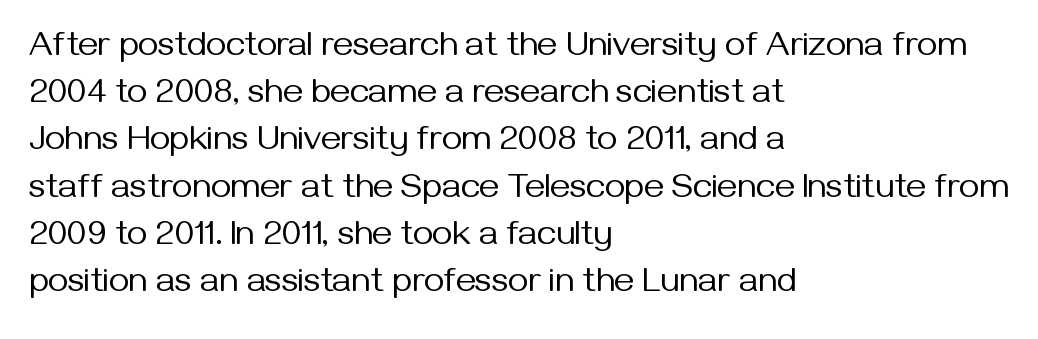
Typeset ragged right — the left edge is the straight one. Do the letters lean? They stand straight. What kind of face is this? One without serifs — a sans. No chunkiness to these letters — they're not bold. Do the characters align in a grid? No, the font is proportional.
